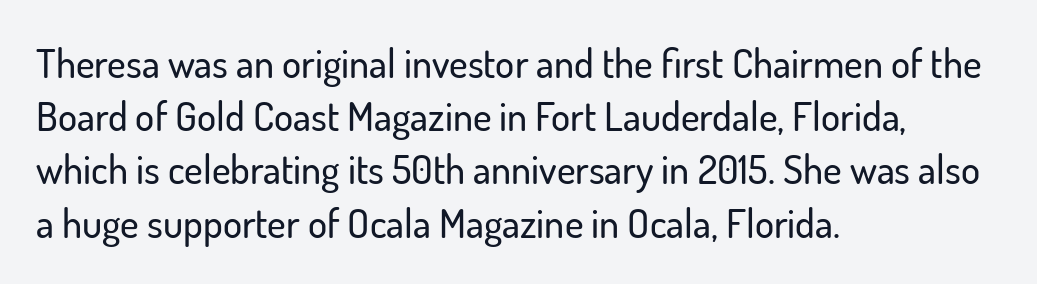
Line spacing here is normal. Ascenders rise straight up at ninety degrees. Check the space under the baseline: it is left empty. A sans-serif font was chosen for this passage. The rendering anchors every line to the left-hand side. Each word holds together tightly as a unit, with standard inter-letter gaps.
